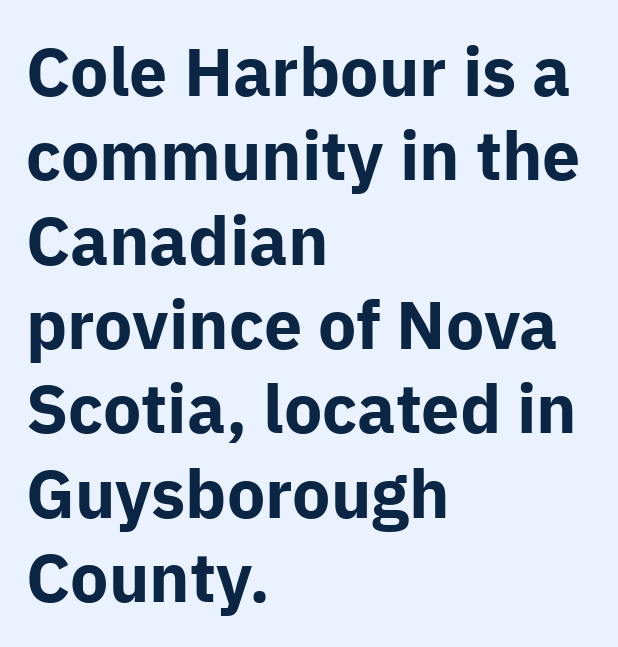
Q: Is the text bold? A: Yes.
Q: Is the text italic (slanted)? A: No, it is upright.
Q: Is the typeface a serif or a sans-serif typeface? A: Sans-serif.
Q: Is the text underlined? A: No.
Q: How is the paragraph aligned? A: Left-aligned.
Q: Is the spacing between letters normal or unusually wide? A: Normal.
Q: Width (condensed, normal, or wide)? A: Normal.
Q: Stroke contrast? A: Low.
Q: x-height? A: Medium.
Q: Monospaced? A: No.
